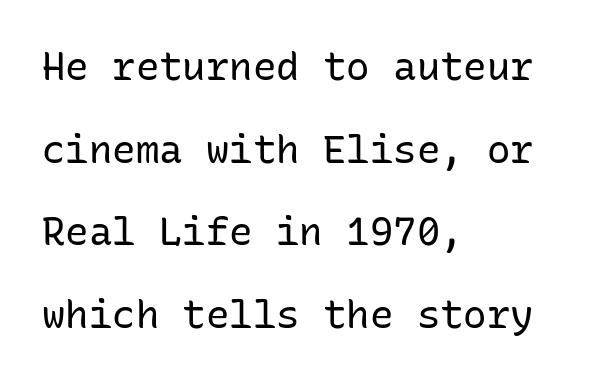
The image shows 39 px regular-weight sans-serif type, upright, monospaced; set left-aligned, loose line spacing (2.12x), normal letter spacing, not underlined; low stroke contrast and a medium x-height.
